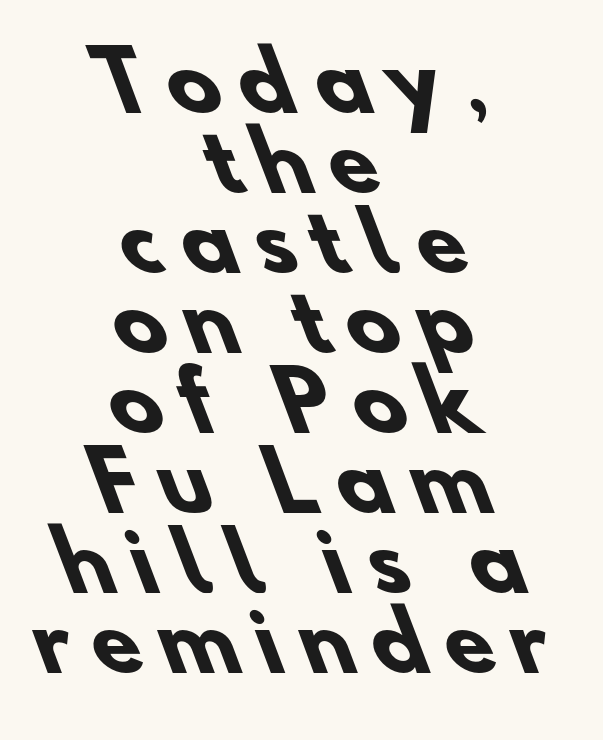
Q: Is the text bold? A: Yes.
Q: Is the typeface a serif or a sans-serif typeface? A: Sans-serif.
Q: Is the text underlined? A: No.
Q: How is the paragraph aligned? A: Centered.
Q: Is the spacing between letters normal or unusually wide? A: Unusually wide.
Q: Is the spacing between lines tight, normal or loose? A: Tight.
Q: Width (condensed, normal, or wide)? A: Normal.
Q: Stroke contrast? A: Low.
Q: x-height? A: Small.
Q: Monospaced? A: No.
